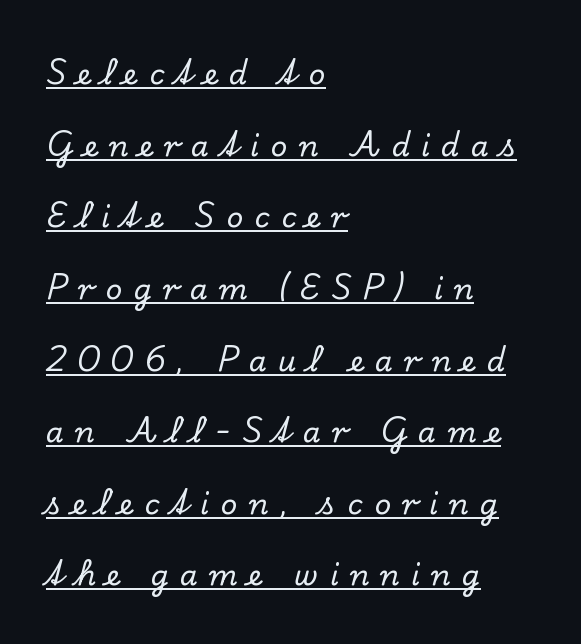
Q: Is the text italic (slanted)? A: Yes.
Q: Is the typeface a serif or a sans-serif typeface? A: Serif.
Q: Is the text underlined? A: Yes.
Q: How is the paragraph aligned? A: Left-aligned.
Q: Is the spacing between letters normal or unusually wide? A: Unusually wide.
Q: Is the spacing between lines tight, normal or loose? A: Loose.
Q: Width (condensed, normal, or wide)? A: Normal.
Q: Stroke contrast? A: Low.
Q: x-height? A: Small.
Q: Monospaced? A: No.
